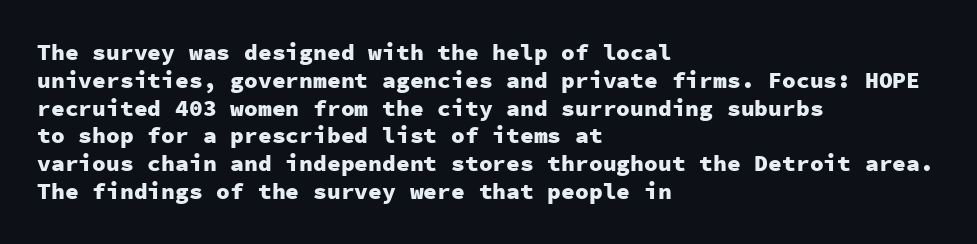
{"italic": "no", "bold": "yes", "underline": "no", "align": "left", "line_spacing_ratio": 1.21, "letter_spacing": "normal", "letter_spacing_em": 0.0, "glyph_px": 23}
